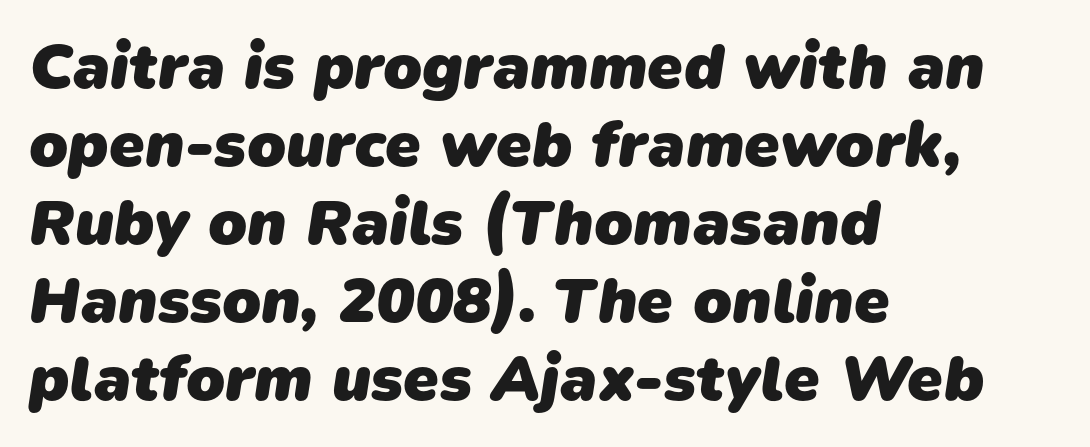
The image shows 64 px heavy sans-serif type; set left-aligned, line spacing 1.22x, normal letter spacing, not underlined; low stroke contrast and a medium x-height.
